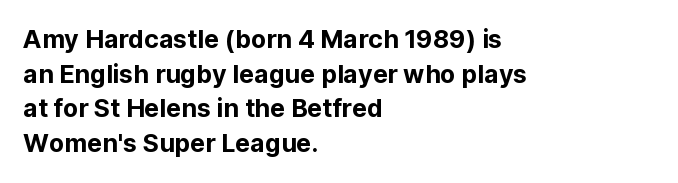
The image shows 25 px text type, upright; set left-aligned, normal line spacing (1.39x), normal letter spacing, not underlined.
